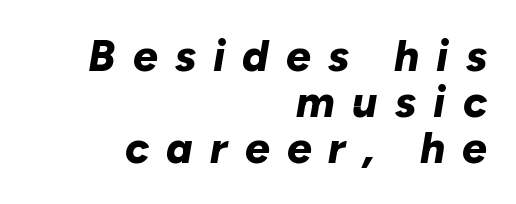
{"italic": "yes", "lean": "right", "slant_degrees": 10, "bold": "yes", "weight": "bold", "width": "normal", "stroke_contrast": "low", "x_height": "medium", "monospaced": "no", "underline": "no", "align": "right", "line_spacing": "tight", "line_spacing_ratio": 1.05, "letter_spacing": "wide", "letter_spacing_em": 0.39, "glyph_px": 44}
